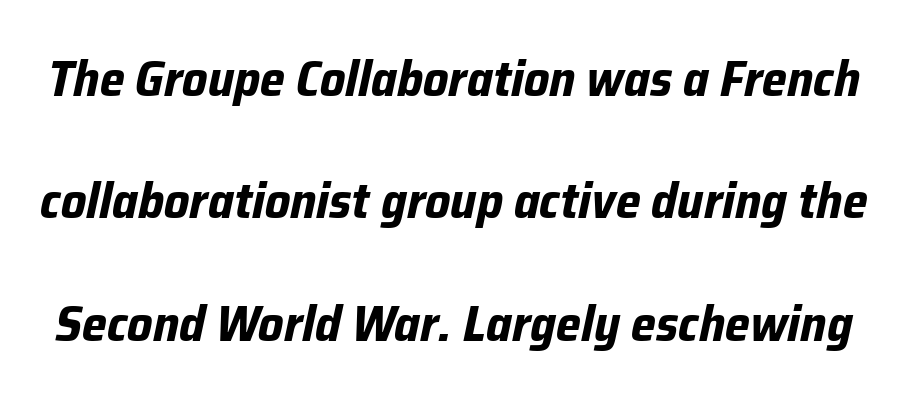
The image shows 50 px bold type, italic (leaning right); set loose line spacing (2.45x), normal letter spacing, not underlined; low stroke contrast and a medium x-height.
